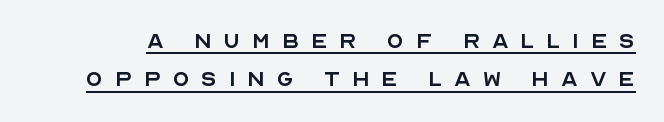
Q: Is the text bold? A: No.
Q: Is the text italic (slanted)? A: No, it is upright.
Q: Is the text underlined? A: Yes.
Q: Is the spacing between letters normal or unusually wide? A: Unusually wide.
Q: Is the spacing between lines tight, normal or loose? A: Normal.
